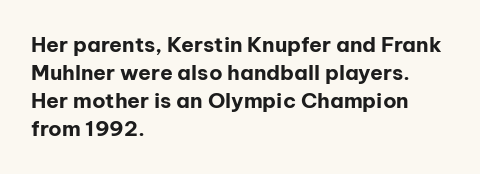
{"italic": "no", "bold": "yes", "underline": "no", "align": "left", "line_spacing": "normal", "line_spacing_ratio": 1.34, "letter_spacing": "normal", "letter_spacing_em": 0.0, "glyph_px": 21}
